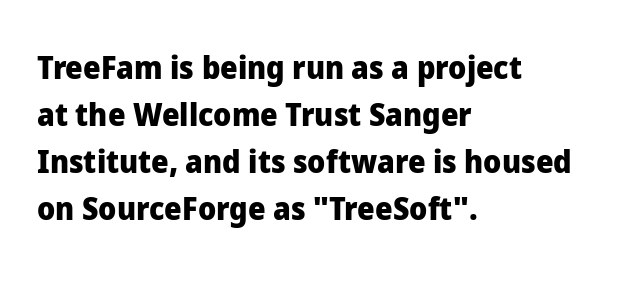
{"serif": "no", "italic": "no", "bold": "yes", "weight": "heavy", "width": "normal", "stroke_contrast": "low", "x_height": "medium", "monospaced": "no", "underline": "no", "align": "left", "line_spacing": "normal", "line_spacing_ratio": 1.52, "letter_spacing": "normal", "letter_spacing_em": 0.0, "glyph_px": 31}
